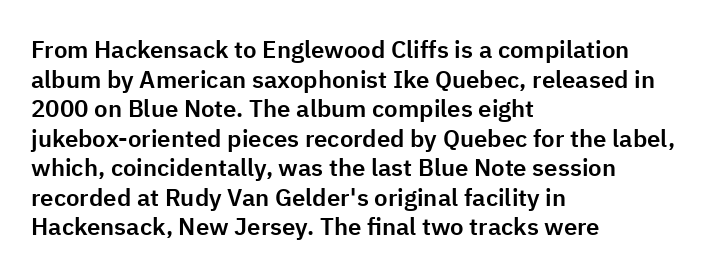
{"italic": "no", "underline": "no", "align": "left", "line_spacing_ratio": 1.23, "letter_spacing": "normal", "letter_spacing_em": 0.0, "glyph_px": 24}
